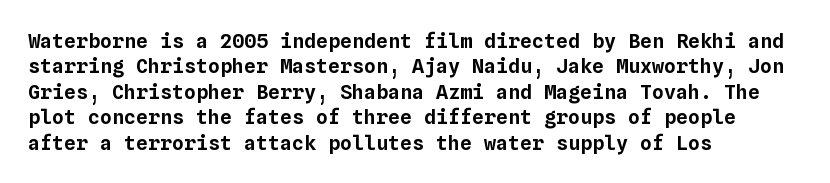
The image shows 20 px text type, upright; set left-aligned, normal line spacing (1.27x), normal letter spacing, not underlined.
